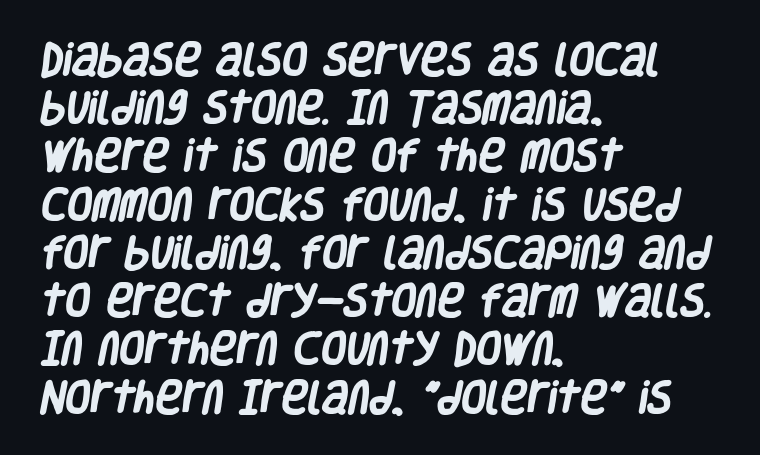
The image shows 36 px heavy, condensed sans-serif type; set left-aligned, normal line spacing (1.34x), normal letter spacing, not underlined; low stroke contrast and a large x-height.
